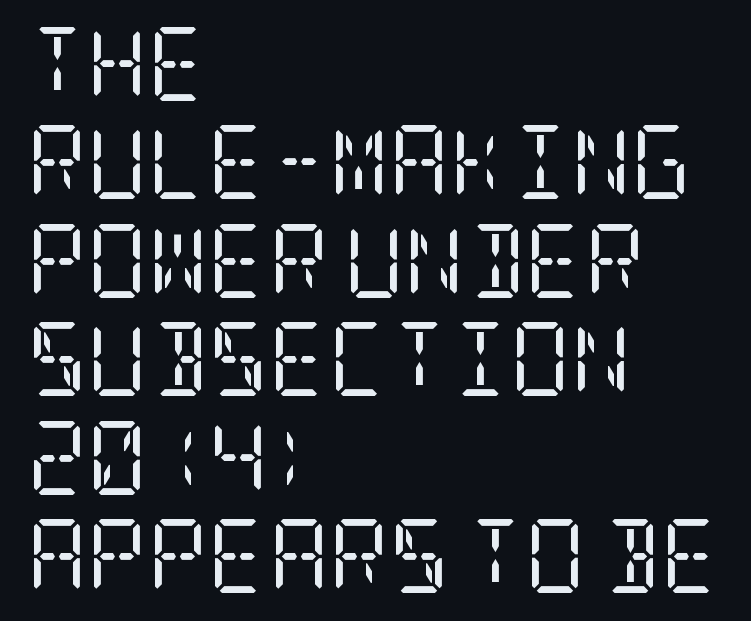
{"serif": "yes", "italic": "no", "bold": "no", "weight": "regular", "width": "condensed", "stroke_contrast": "low", "x_height": "large", "underline": "no", "align": "left", "line_spacing": "normal", "line_spacing_ratio": 1.33, "letter_spacing": "normal", "letter_spacing_em": 0.0, "glyph_px": 74}
